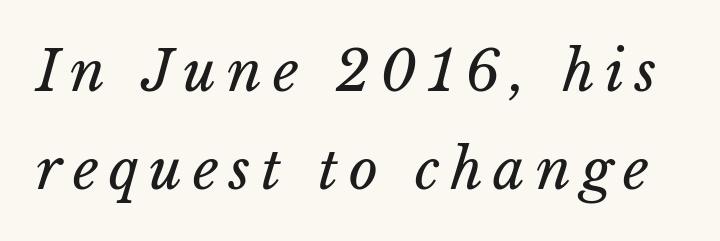
{"bold": "no", "weight": "regular", "width": "normal", "stroke_contrast": "low", "x_height": "medium", "monospaced": "no", "underline": "no", "line_spacing_ratio": 1.75, "glyph_px": 56}
